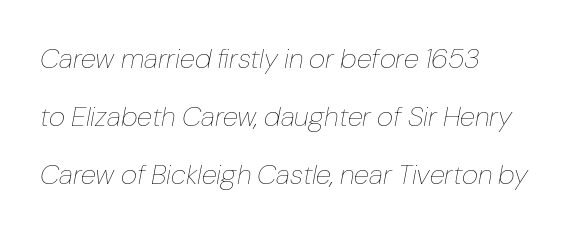
{"italic": "yes", "lean": "right", "slant_degrees": 10, "bold": "no", "weight": "thin", "width": "normal", "stroke_contrast": "low", "x_height": "medium", "monospaced": "no", "underline": "no", "align": "left", "line_spacing": "loose", "line_spacing_ratio": 2.07, "letter_spacing": "normal", "letter_spacing_em": 0.0, "glyph_px": 28}
